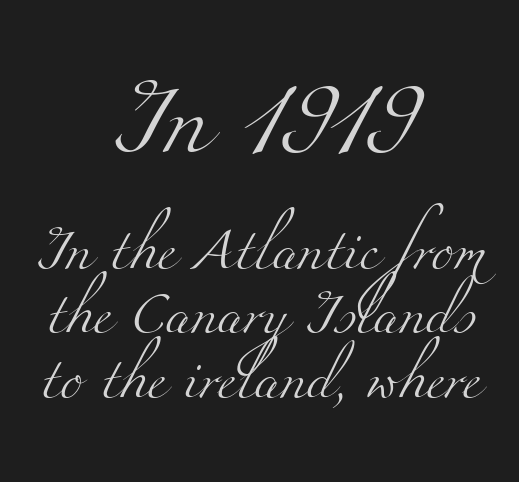
Q: Is the text bold? A: No.
Q: Is the text underlined? A: No.
Q: How is the paragraph aligned? A: Centered.
Q: Is the spacing between letters normal or unusually wide? A: Normal.
Q: Is the spacing between lines tight, normal or loose? A: Normal.
Q: Which block of text is set in a larger size, the first (top) or the second (bottom)? A: The first (top) one.
Q: Width (condensed, normal, or wide)? A: Wide.
Q: Stroke contrast? A: Medium.
Q: x-height? A: Small.
Q: Monospaced? A: No.
